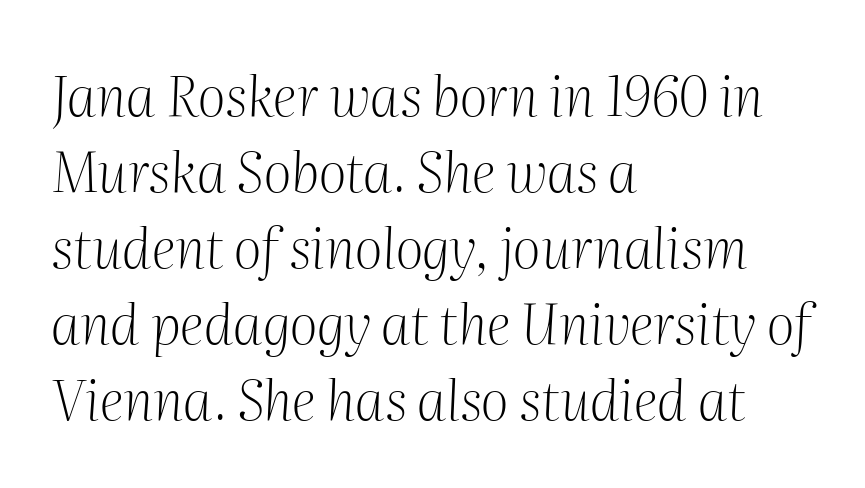
The image shows 55 px light serif type, italic (leaning right); set left-aligned, normal line spacing (1.38x), normal letter spacing, not underlined; medium stroke contrast and a medium x-height.
